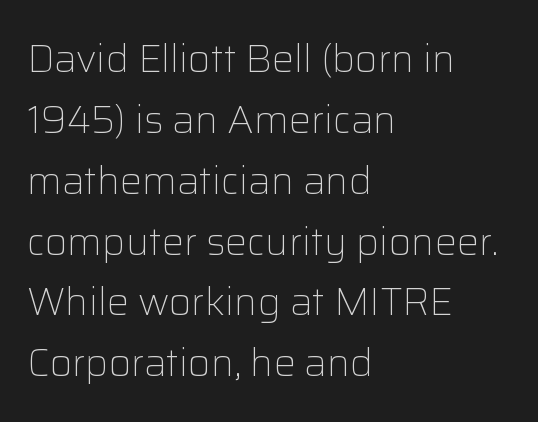
{"serif": "no", "italic": "no", "bold": "no", "weight": "light", "width": "normal", "stroke_contrast": "low", "x_height": "medium", "monospaced": "no", "underline": "no", "align": "left", "line_spacing": "normal", "line_spacing_ratio": 1.56, "letter_spacing": "normal", "letter_spacing_em": 0.0, "glyph_px": 39}
